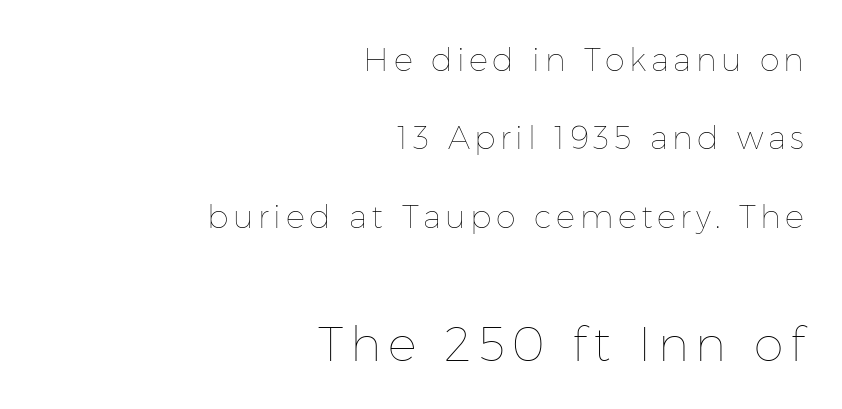
Each letter keeps its own natural width here, so spacing adapts to shape. Short and long lines alike share a common ending point at right. Reading top to bottom, the characters get bigger at the block break. Weight: in the light-to-regular range. Descenders are the only things crossing below the line. The letters stand straight up with perfectly vertical stems.
